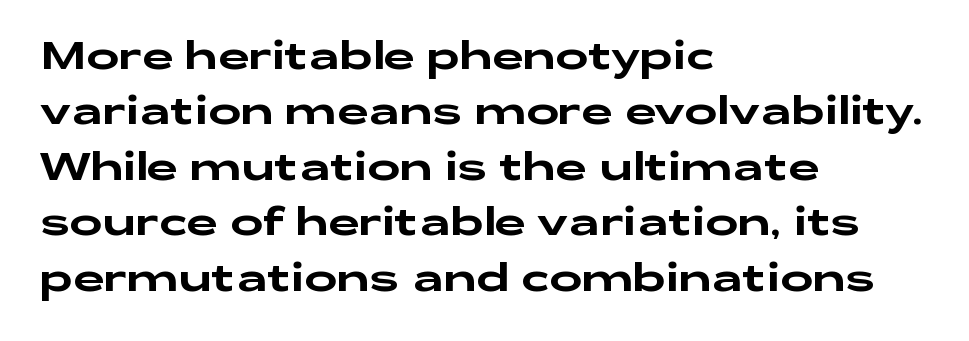
The image shows 39 px wide sans-serif type, upright; set left-aligned, normal line spacing (1.42x), normal letter spacing, not underlined; low stroke contrast and a medium x-height.
